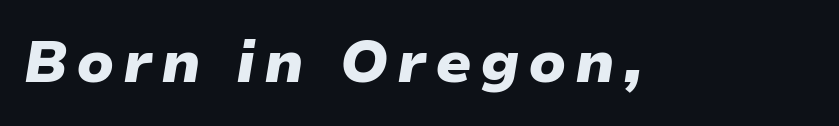
Thick stems and heavy bowls — unmistakably bold. You could not count columns in this text — the font is proportionally spaced. The lettering tilts uniformly, giving the passage an italic look. Decoration check: the copy has no underline.
